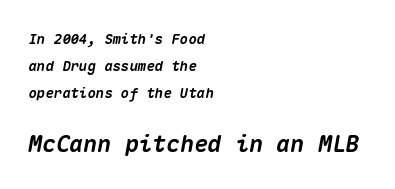
{"italic": "yes", "lean": "right", "slant_degrees": 10, "bold": "yes", "underline": "no", "align": "left", "line_spacing": "loose", "line_spacing_ratio": 1.93, "letter_spacing": "normal", "letter_spacing_em": 0.0, "larger_block": "second", "size_ratio": 1.64, "glyph_px": 23}
